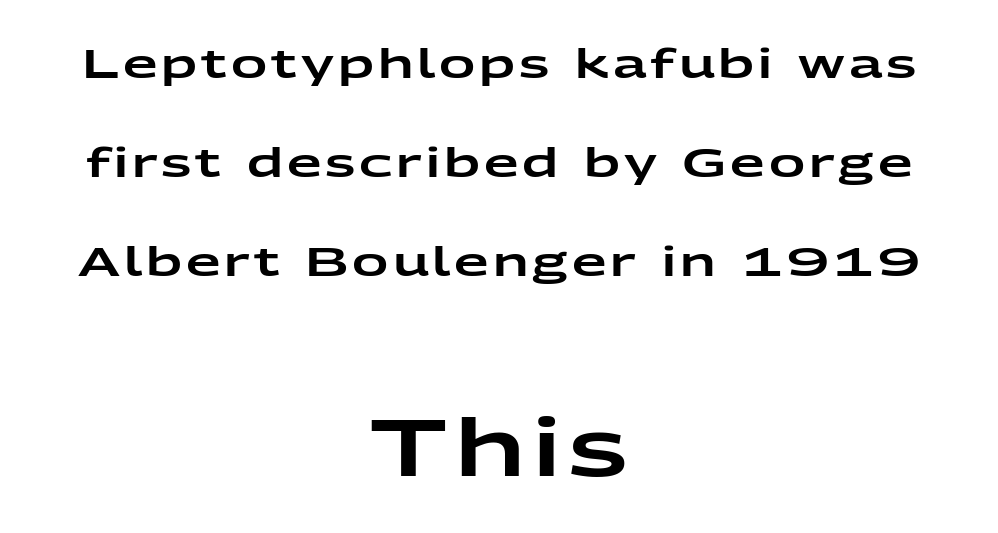
Q: Is the text italic (slanted)? A: No, it is upright.
Q: Is the typeface a serif or a sans-serif typeface? A: Sans-serif.
Q: Is the text underlined? A: No.
Q: How is the paragraph aligned? A: Centered.
Q: Is the spacing between lines tight, normal or loose? A: Loose.
Q: Which block of text is set in a larger size, the first (top) or the second (bottom)? A: The second (bottom) one.
Q: Width (condensed, normal, or wide)? A: Wide.
Q: Stroke contrast? A: Low.
Q: x-height? A: Medium.
Q: Monospaced? A: No.
